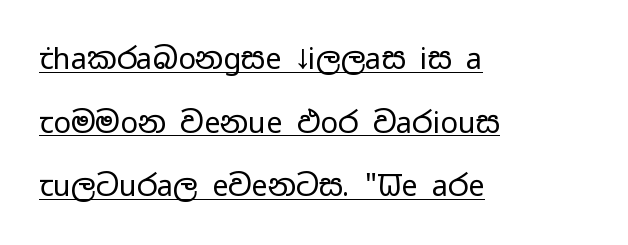
{"serif": "no", "italic": "no", "bold": "no", "weight": "regular", "width": "wide", "stroke_contrast": "low", "x_height": "medium", "monospaced": "no", "underline": "yes", "align": "left", "line_spacing": "loose", "line_spacing_ratio": 2.19, "letter_spacing": "normal", "letter_spacing_em": 0.0, "glyph_px": 29}
